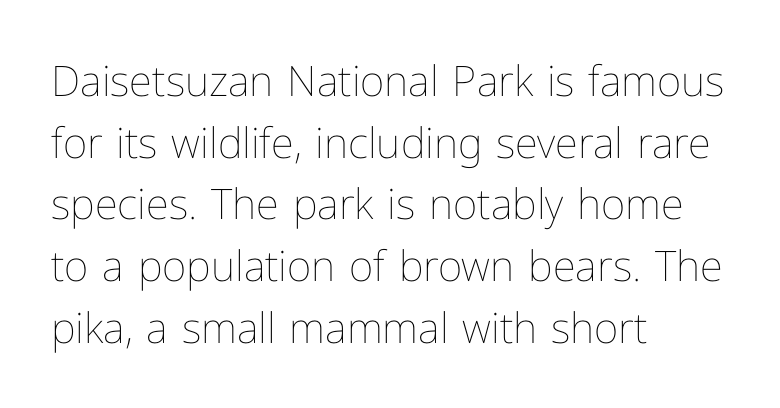
{"italic": "no", "bold": "no", "weight": "thin", "width": "normal", "stroke_contrast": "low", "x_height": "medium", "monospaced": "no", "underline": "no", "align": "left", "line_spacing": "normal", "line_spacing_ratio": 1.47, "letter_spacing": "normal", "letter_spacing_em": 0.0, "glyph_px": 42}
